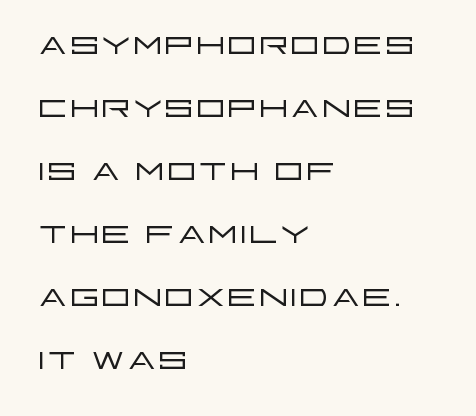
{"serif": "no", "italic": "no", "bold": "no", "weight": "light", "width": "wide", "stroke_contrast": "low", "x_height": "large", "monospaced": "no", "underline": "no", "align": "left", "line_spacing": "normal", "line_spacing_ratio": 1.34, "letter_spacing": "normal", "letter_spacing_em": 0.0, "glyph_px": 47}
